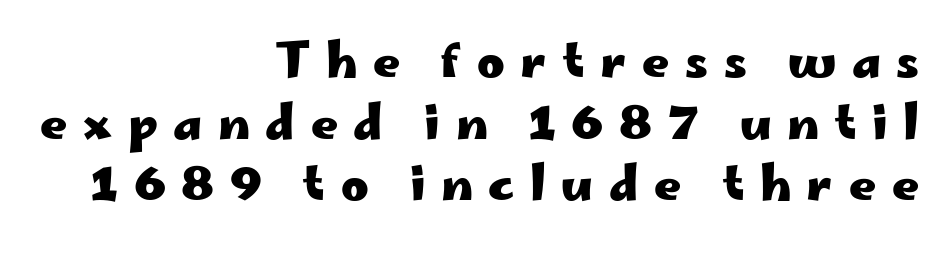
The image shows 47 px heavy, wide sans-serif type, upright; set right-aligned, normal line spacing (1.31x), unusually wide letter spacing (+0.33 em), not underlined; low stroke contrast and a small x-height.
